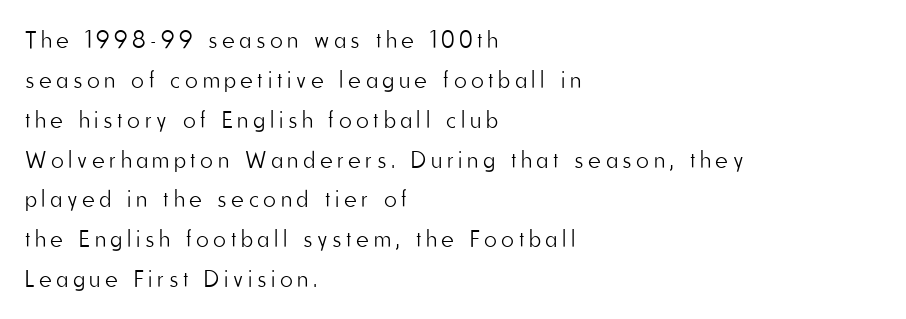
The image shows 24 px text type, upright; set left-aligned, normal line spacing (1.66x), unusually wide letter spacing (+0.21 em), not underlined.
